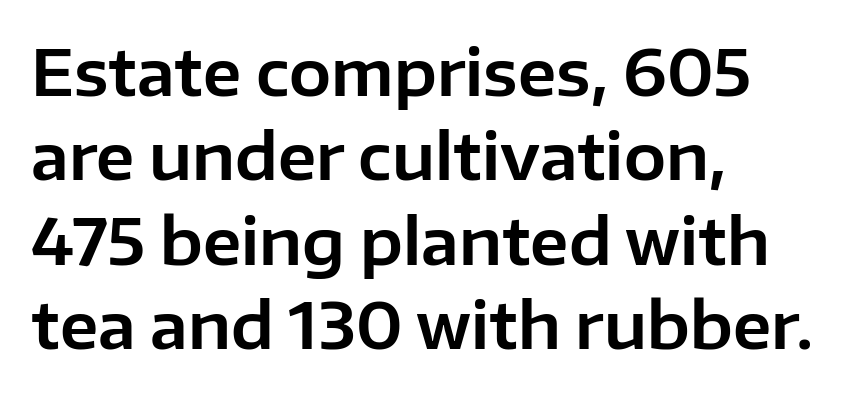
In terms of letterform style, serifs are entirely absent. Line spacing here is normal. Characters remain perfectly vertical along every line. Varying glyph widths throughout — classic text-font behaviour.
